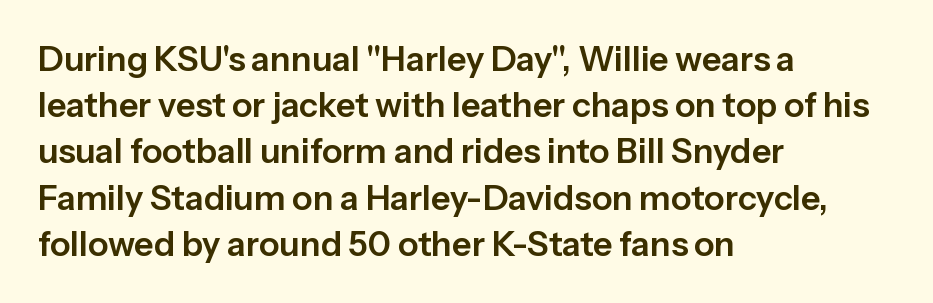
The image shows 34 px sans-serif type, upright; set left-aligned, normal line spacing (1.36x), normal letter spacing, not underlined; low stroke contrast and a medium x-height.
